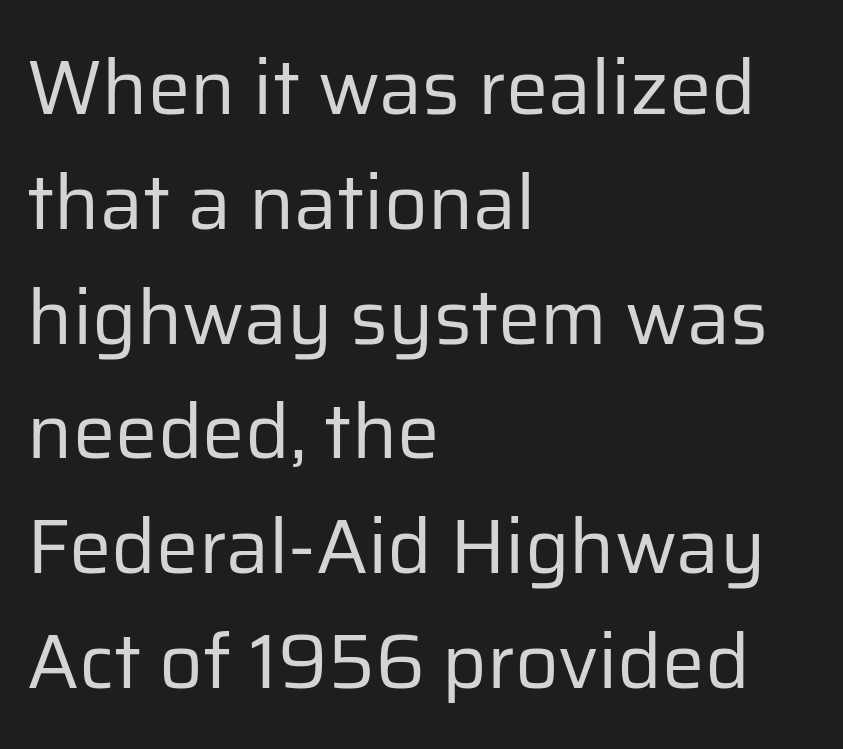
{"serif": "no", "italic": "no", "bold": "no", "weight": "regular", "width": "normal", "stroke_contrast": "low", "x_height": "medium", "monospaced": "no", "underline": "no", "align": "left", "line_spacing": "normal", "line_spacing_ratio": 1.51, "letter_spacing": "normal", "letter_spacing_em": 0.0, "glyph_px": 76}
